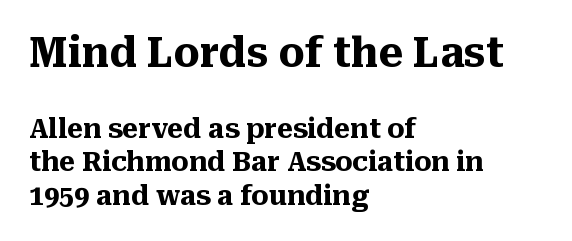
{"serif": "yes", "italic": "no", "bold": "yes", "weight": "heavy", "width": "normal", "stroke_contrast": "medium", "x_height": "medium", "monospaced": "no", "underline": "no", "align": "left", "line_spacing_ratio": 1.23, "letter_spacing": "normal", "letter_spacing_em": 0.0, "larger_block": "first", "size_ratio": 1.52, "glyph_px": 41}
